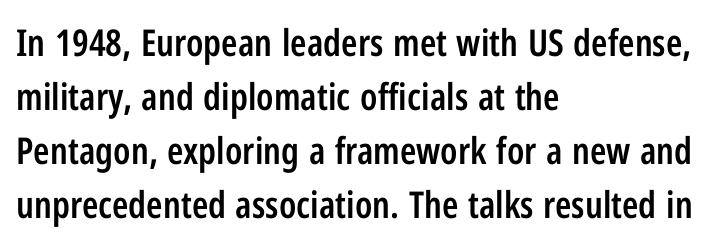
A somewhat darkened texture: the type is semibold rather than bold. Nope, no serifs anywhere on these letters. What's the leading like? Ordinary, nothing unusual. The space beneath each line is pristine and unruled. These lines were composed using upright roman letters. Which margin do the lines hug? The left one — the right edge is uneven.
